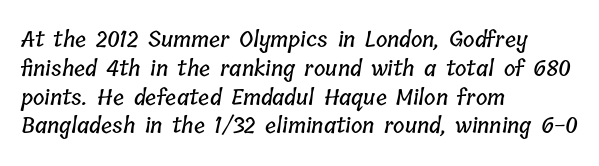
Q: Is the text underlined? A: No.
Q: How is the paragraph aligned? A: Left-aligned.
Q: Is the spacing between letters normal or unusually wide? A: Normal.
Q: Is the spacing between lines tight, normal or loose? A: Normal.
